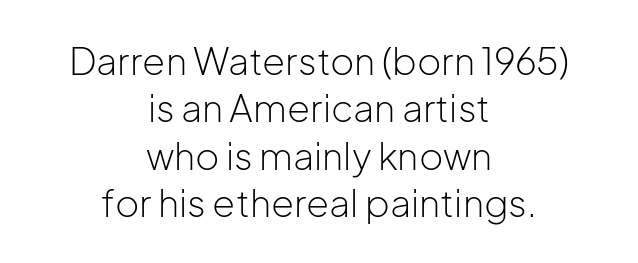
The image shows 37 px light sans-serif type, upright; set centered, normal line spacing (1.28x), normal letter spacing, not underlined; low stroke contrast and a medium x-height.
